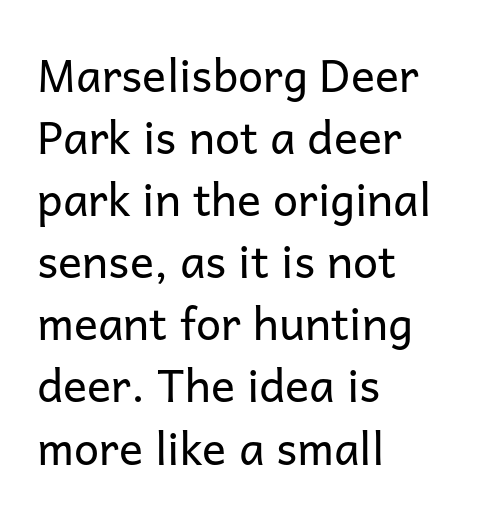
Here the designer chose a conventional face with non-uniform glyph widths. Vertical strokes here are truly vertical. Regular leading. Layout note: lines flush left. Stem width sits at or under what a default text font uses.
